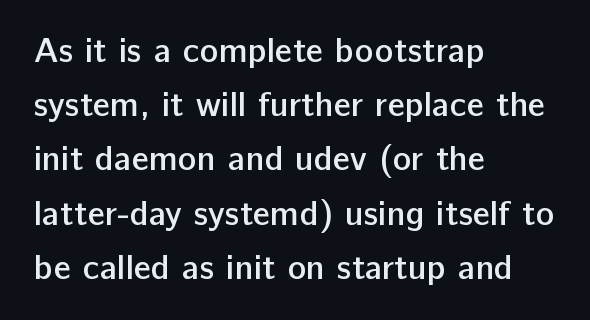
{"serif": "no", "italic": "no", "bold": "semi", "weight": "semibold", "width": "normal", "stroke_contrast": "low", "x_height": "medium", "monospaced": "no", "underline": "no", "align": "left", "line_spacing": "normal", "line_spacing_ratio": 1.55, "letter_spacing": "normal", "letter_spacing_em": 0.0, "glyph_px": 35}
